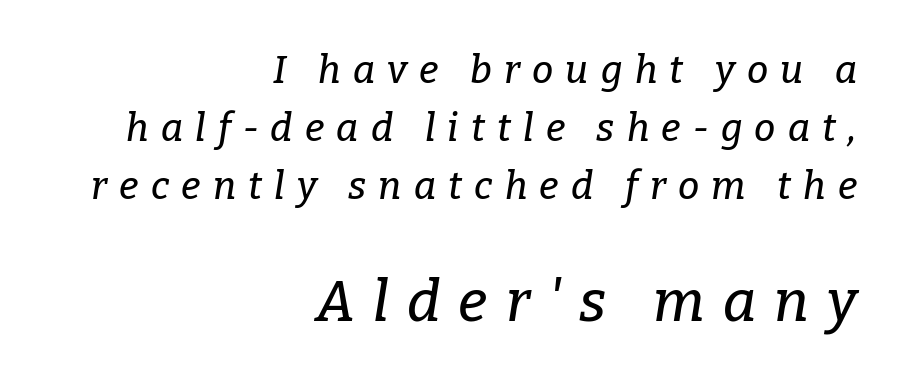
Q: Is the text italic (slanted)? A: Yes, it leans right by about 9 degrees.
Q: Is the typeface a serif or a sans-serif typeface? A: Serif.
Q: Is the text underlined? A: No.
Q: How is the paragraph aligned? A: Right-aligned.
Q: Is the spacing between letters normal or unusually wide? A: Unusually wide.
Q: Is the spacing between lines tight, normal or loose? A: Normal.
Q: Which block of text is set in a larger size, the first (top) or the second (bottom)? A: The second (bottom) one.
Q: Width (condensed, normal, or wide)? A: Normal.
Q: Stroke contrast? A: Low.
Q: x-height? A: Medium.
Q: Monospaced? A: No.
